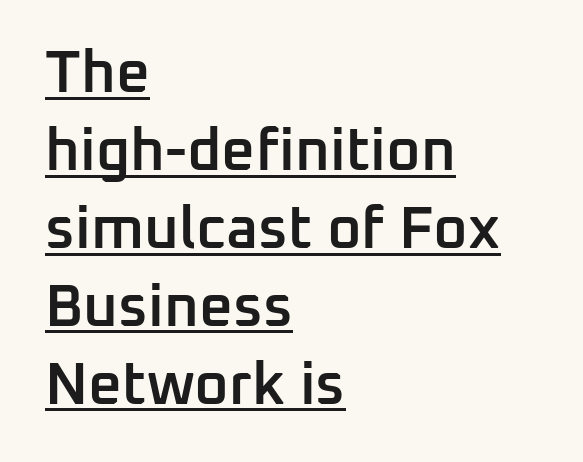
Q: Is the text bold? A: Semi-bold.
Q: Is the text italic (slanted)? A: No, it is upright.
Q: Is the typeface a serif or a sans-serif typeface? A: Sans-serif.
Q: Is the text underlined? A: Yes.
Q: How is the paragraph aligned? A: Left-aligned.
Q: Is the spacing between letters normal or unusually wide? A: Normal.
Q: Is the spacing between lines tight, normal or loose? A: Normal.
Q: Width (condensed, normal, or wide)? A: Normal.
Q: Stroke contrast? A: Low.
Q: x-height? A: Medium.
Q: Monospaced? A: No.
